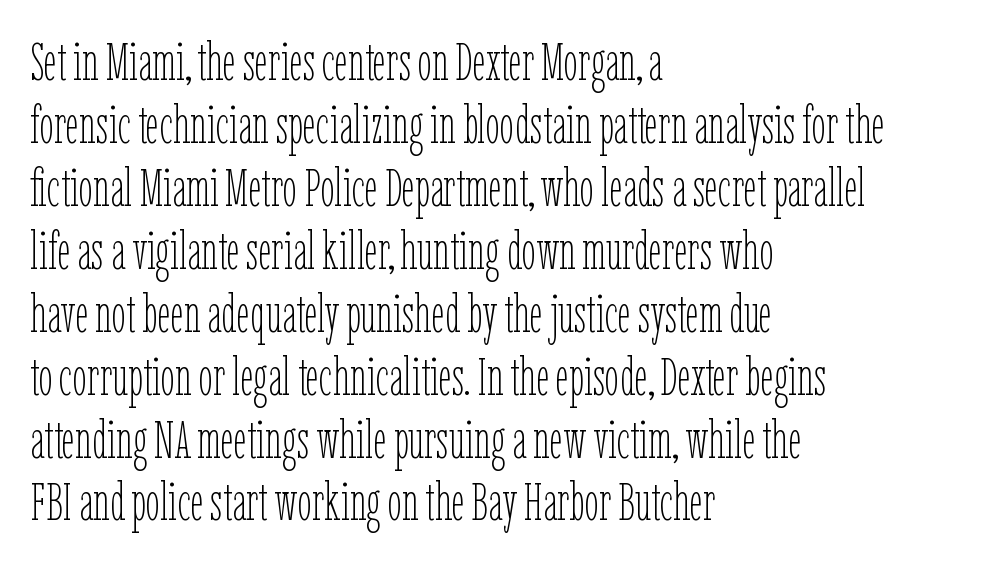
Q: Is the text bold? A: No.
Q: Is the text italic (slanted)? A: No, it is upright.
Q: Is the text underlined? A: No.
Q: How is the paragraph aligned? A: Left-aligned.
Q: Is the spacing between letters normal or unusually wide? A: Normal.
Q: Width (condensed, normal, or wide)? A: Condensed.
Q: Stroke contrast? A: Low.
Q: x-height? A: Medium.
Q: Monospaced? A: No.
